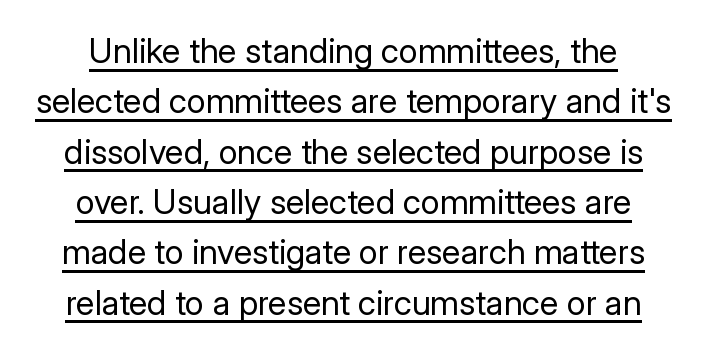
The image shows 34 px regular-weight sans-serif type, upright; set normal line spacing (1.48x), normal letter spacing, underlined; low stroke contrast and a medium x-height.
